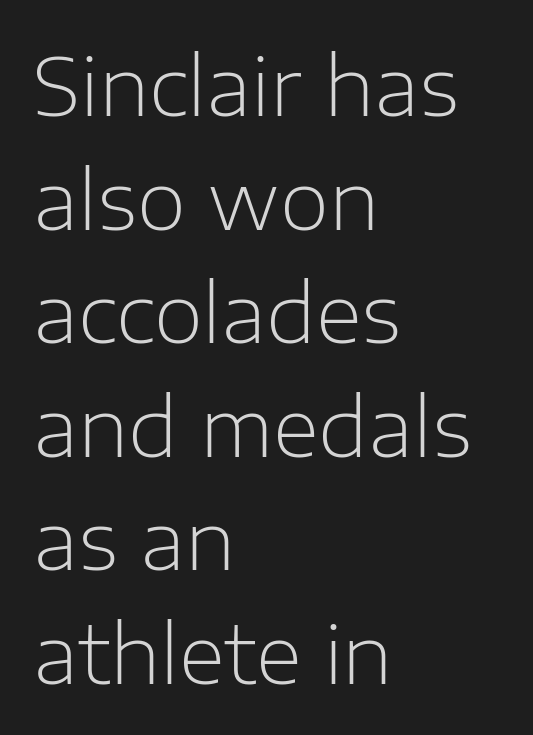
The image shows 80 px light sans-serif type, upright; set left-aligned, normal line spacing (1.42x), normal letter spacing, not underlined; low stroke contrast and a medium x-height.
